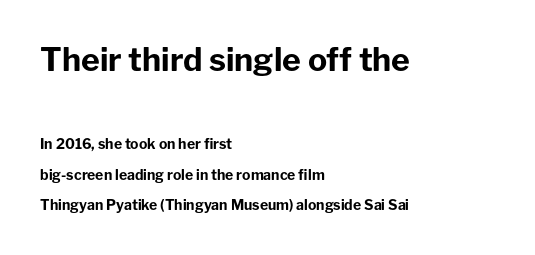
The image shows 32 px bold sans-serif type, upright; set left-aligned, loose line spacing (2.18x), normal letter spacing, not underlined; the first (top) block is 2.29x larger; low stroke contrast and a medium x-height.
